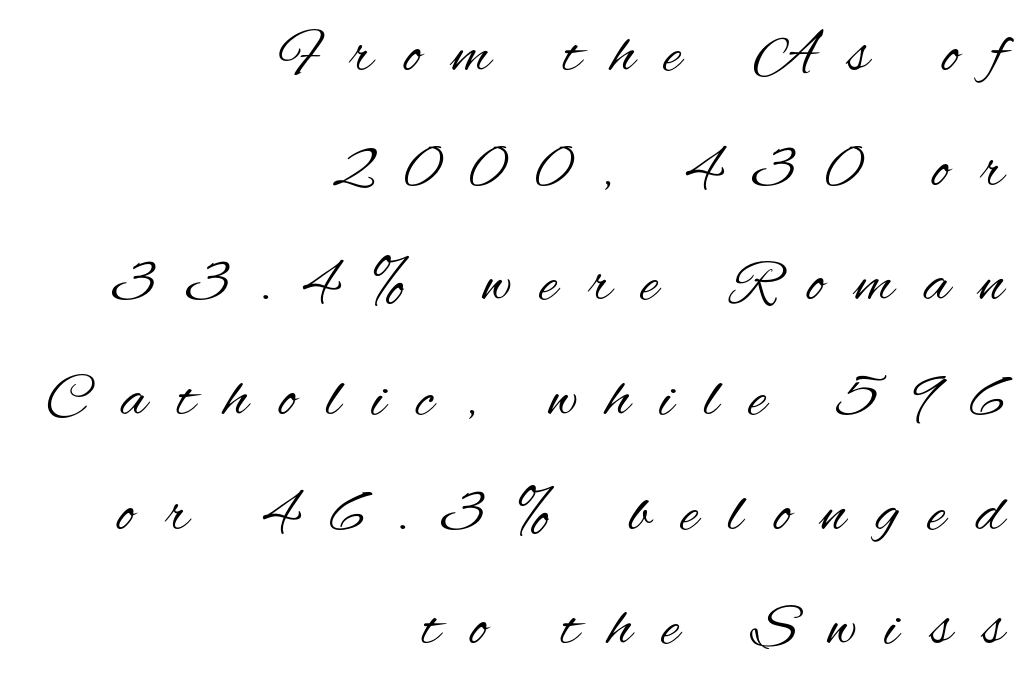
{"serif": "no", "bold": "no", "weight": "regular", "width": "condensed", "stroke_contrast": "medium", "x_height": "small", "monospaced": "no", "underline": "no", "align": "right", "line_spacing_ratio": 1.88, "letter_spacing": "wide", "letter_spacing_em": 0.5, "glyph_px": 61}
